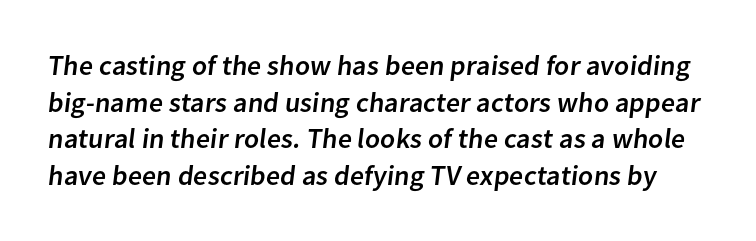
The passage shown is typeset with a sans-serif family. Varying glyph widths throughout — classic text-font behaviour. The area under the type is left untouched. Vertical spacing — default. This rendering leaves character spacing at its baseline value.
